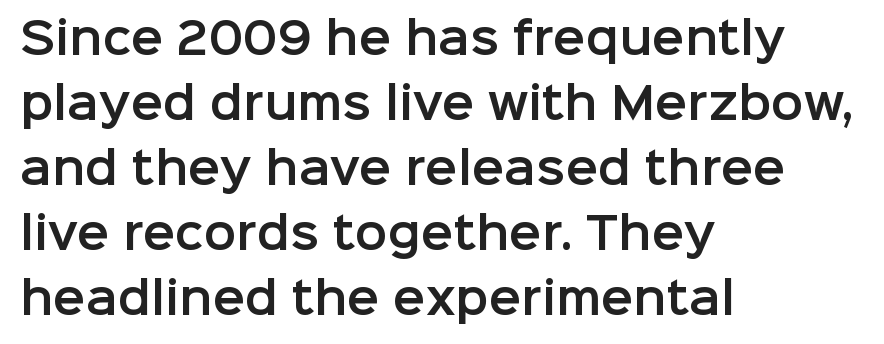
Q: Is the text italic (slanted)? A: No, it is upright.
Q: Is the typeface a serif or a sans-serif typeface? A: Sans-serif.
Q: Is the text underlined? A: No.
Q: How is the paragraph aligned? A: Left-aligned.
Q: Is the spacing between letters normal or unusually wide? A: Normal.
Q: Is the spacing between lines tight, normal or loose? A: Normal.
Q: Width (condensed, normal, or wide)? A: Normal.
Q: Stroke contrast? A: Low.
Q: x-height? A: Medium.
Q: Monospaced? A: No.
